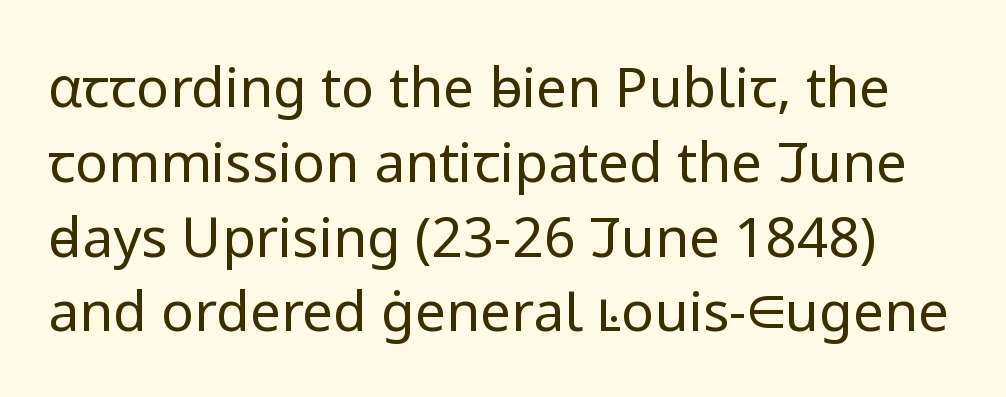
The image shows 55 px regular-weight sans-serif type, upright; set normal line spacing (1.36x), normal letter spacing, not underlined; low stroke contrast and a medium x-height.
